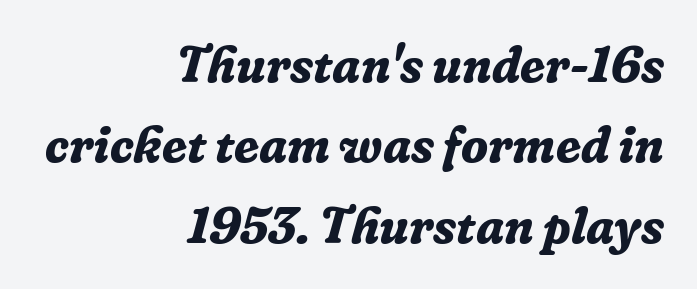
This rendering leaves character spacing at its baseline value. Serif or sans? Serif — the stroke terminals have little feet. Does the lettering tilt? It does — this is italic. Do the characters align in a grid? No, the font is proportional. The passage is arranged like a letterhead date or caption credit — flush right. Is the type bold? Yes — the strokes are clearly thick and heavy.
